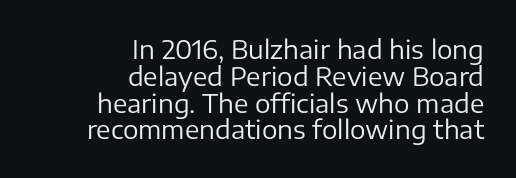
Q: Is the text bold? A: No.
Q: Is the text italic (slanted)? A: No, it is upright.
Q: Is the text underlined? A: No.
Q: How is the paragraph aligned? A: Right-aligned.
Q: Is the spacing between letters normal or unusually wide? A: Normal.
Q: Is the spacing between lines tight, normal or loose? A: Tight.
